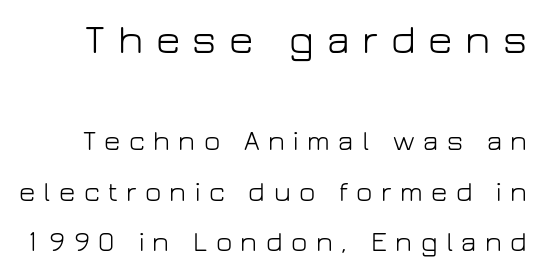
{"serif": "no", "italic": "no", "bold": "no", "weight": "light", "width": "normal", "stroke_contrast": "low", "x_height": "medium", "monospaced": "no", "underline": "no", "line_spacing_ratio": 1.8, "letter_spacing": "wide", "letter_spacing_em": 0.3, "larger_block": "first", "size_ratio": 1.5, "glyph_px": 42}
